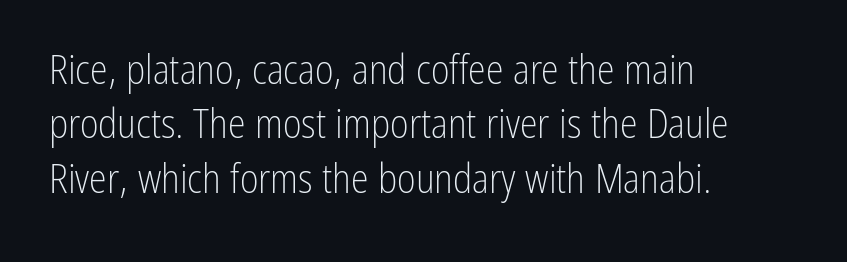
If you drew a line through each stem, it would be perfectly vertical. Note the varied advance widths — an 'i' is clearly narrower than an 'm'. Caption: face not bold, strokes unweighted. The specimen omits any rule beneath the text block's lines. The letters carry no serifs — their stems end cleanly without finishing strokes.
